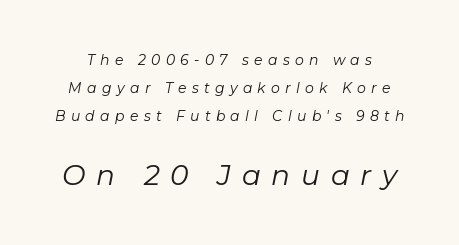
{"italic": "yes", "lean": "right", "slant_degrees": 11, "bold": "no", "weight": "regular", "width": "normal", "stroke_contrast": "low", "x_height": "medium", "monospaced": "no", "underline": "no", "line_spacing": "loose", "line_spacing_ratio": 2.0, "letter_spacing": "wide", "letter_spacing_em": 0.38, "larger_block": "second", "size_ratio": 2.0, "glyph_px": 28}
